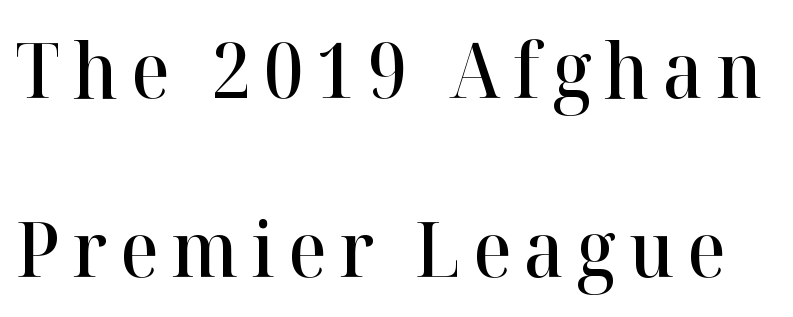
Q: Is the text bold? A: Semi-bold.
Q: Is the text italic (slanted)? A: No, it is upright.
Q: Is the typeface a serif or a sans-serif typeface? A: Serif.
Q: Is the text underlined? A: No.
Q: Is the spacing between lines tight, normal or loose? A: Loose.
Q: Width (condensed, normal, or wide)? A: Normal.
Q: Stroke contrast? A: High.
Q: x-height? A: Medium.
Q: Monospaced? A: No.
